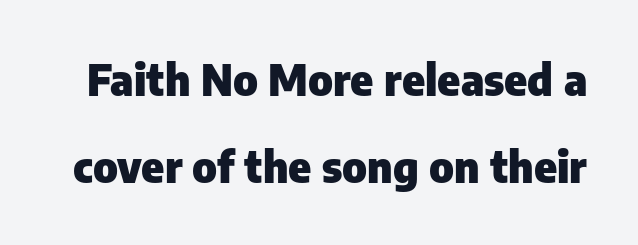
The image shows 43 px heavy sans-serif type, upright; set loose line spacing (2.03x), normal letter spacing, not underlined; low stroke contrast and a medium x-height.
